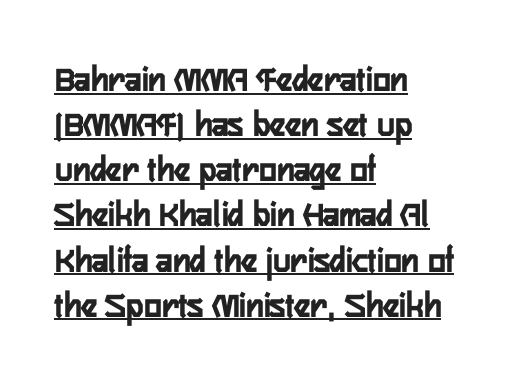
Q: Is the text italic (slanted)? A: No, it is upright.
Q: Is the typeface a serif or a sans-serif typeface? A: Sans-serif.
Q: Is the text underlined? A: Yes.
Q: How is the paragraph aligned? A: Left-aligned.
Q: Is the spacing between letters normal or unusually wide? A: Normal.
Q: Width (condensed, normal, or wide)? A: Condensed.
Q: Stroke contrast? A: Low.
Q: x-height? A: Medium.
Q: Monospaced? A: No.
